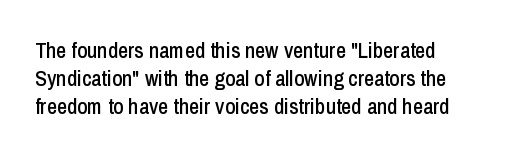
The image shows 22 px text type, upright; set left-aligned, normal line spacing (1.28x), normal letter spacing, not underlined.
